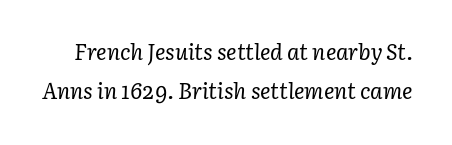
Looking at the ascenders, they clearly lean. Stroke mass is kept to a normal reading level or below. This rendering features lettering with no underline. These lines keep a tight, regular rhythm from letter to letter.
